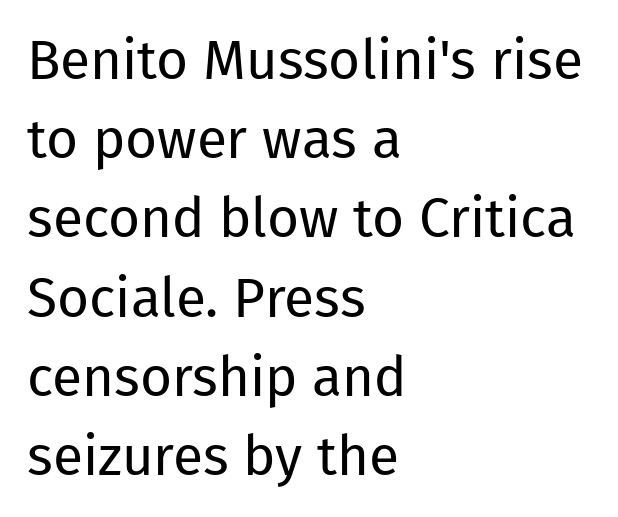
Q: Is the text bold? A: No.
Q: Is the text italic (slanted)? A: No, it is upright.
Q: Is the typeface a serif or a sans-serif typeface? A: Sans-serif.
Q: Is the text underlined? A: No.
Q: How is the paragraph aligned? A: Left-aligned.
Q: Is the spacing between letters normal or unusually wide? A: Normal.
Q: Is the spacing between lines tight, normal or loose? A: Normal.
Q: Width (condensed, normal, or wide)? A: Normal.
Q: Stroke contrast? A: Low.
Q: x-height? A: Medium.
Q: Monospaced? A: No.
